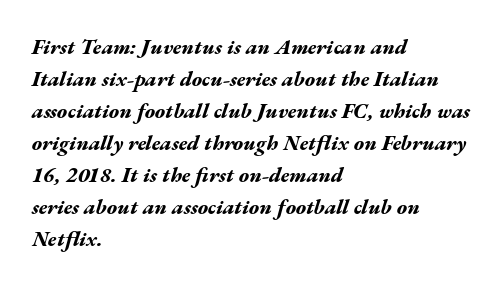
Compared with typical body copy, the letter spacing here is the same. The rendering anchors every line to the left-hand side. These lines were composed using italics. Emphasis by weight is at full strength: bold.
